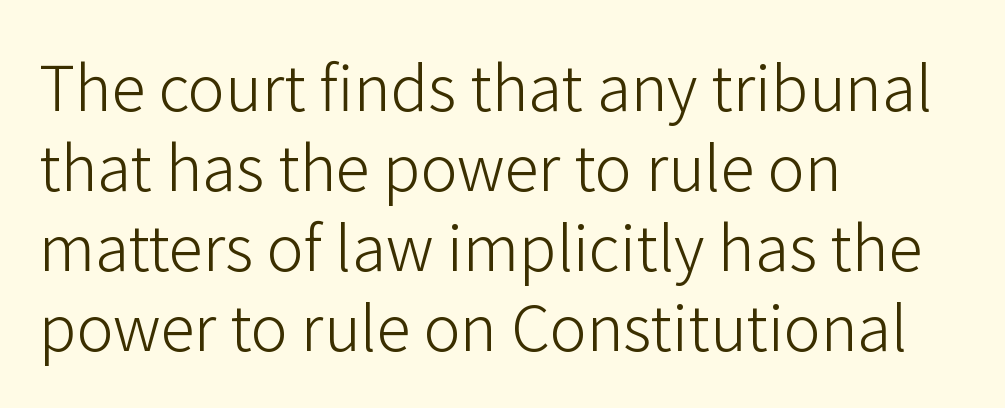
The image shows 62 px light sans-serif type, upright; set left-aligned, normal line spacing (1.29x), normal letter spacing, not underlined; low stroke contrast and a medium x-height.
